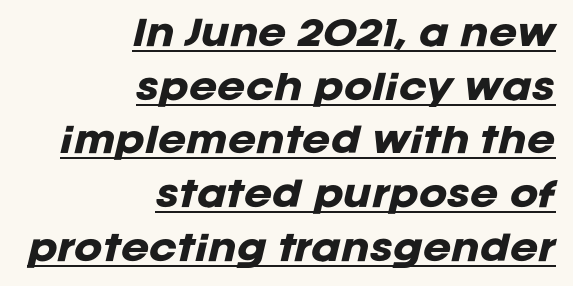
{"italic": "yes", "lean": "right", "slant_degrees": 12, "bold": "yes", "weight": "heavy", "width": "normal", "stroke_contrast": "low", "x_height": "large", "monospaced": "no", "underline": "yes", "align": "right", "line_spacing": "normal", "line_spacing_ratio": 1.58, "letter_spacing": "normal", "letter_spacing_em": 0.0, "glyph_px": 34}
